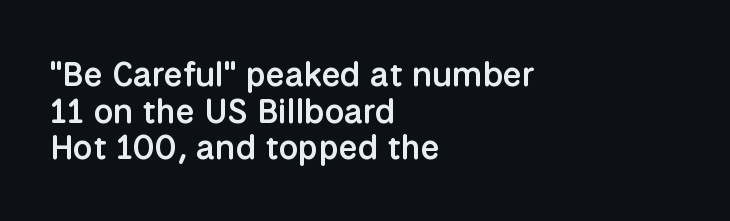
Q: Is the text bold? A: Semi-bold.
Q: Is the text italic (slanted)? A: No, it is upright.
Q: Is the typeface a serif or a sans-serif typeface? A: Sans-serif.
Q: Is the text underlined? A: No.
Q: How is the paragraph aligned? A: Left-aligned.
Q: Is the spacing between letters normal or unusually wide? A: Normal.
Q: Is the spacing between lines tight, normal or loose? A: Tight.
Q: Width (condensed, normal, or wide)? A: Normal.
Q: Stroke contrast? A: Low.
Q: x-height? A: Medium.
Q: Monospaced? A: No.
